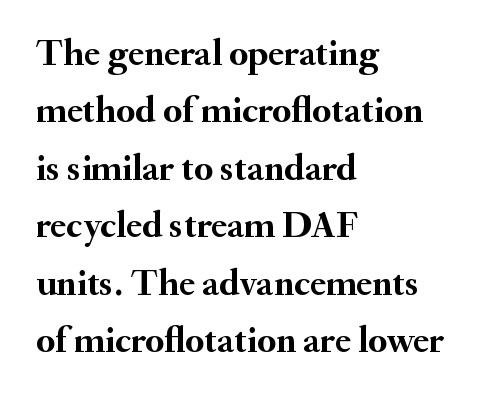
The image shows 38 px semibold serif type, upright; set left-aligned, normal line spacing (1.51x), normal letter spacing, not underlined; medium stroke contrast and a small x-height.
